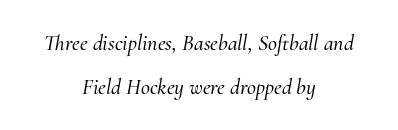
{"italic": "yes", "lean": "right", "slant_degrees": 10, "underline": "no", "align": "center", "line_spacing": "loose", "line_spacing_ratio": 1.98, "letter_spacing": "normal", "letter_spacing_em": 0.0, "glyph_px": 22}
